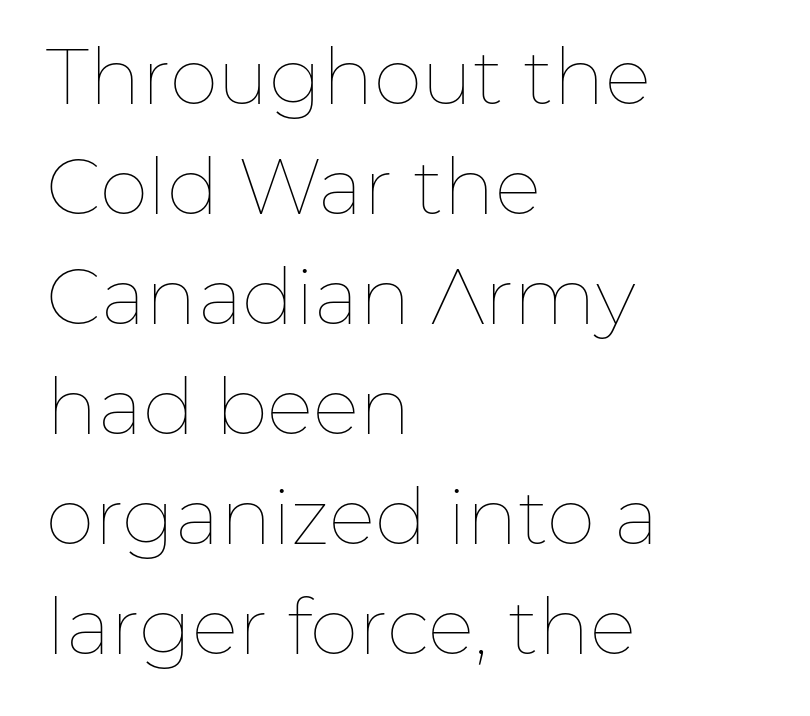
The passage shown is not bold in any degree. Letter spacing: default. The paragraph has a hard left edge and a soft right edge. Rule under the text: the space is simply empty.
